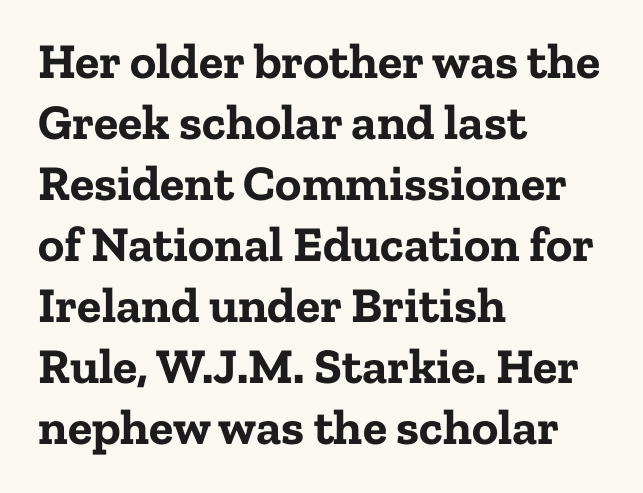
The image shows 50 px bold serif type, upright; set left-aligned, line spacing 1.22x, normal letter spacing, not underlined; low stroke contrast and a medium x-height.
